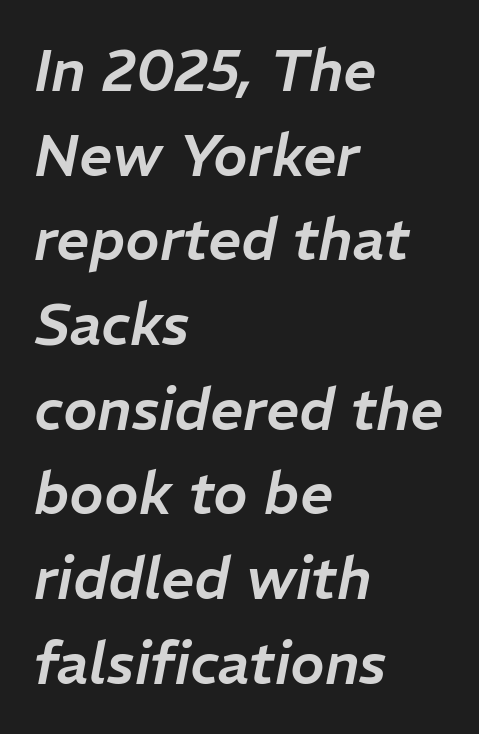
{"italic": "yes", "lean": "right", "slant_degrees": 11, "width": "normal", "stroke_contrast": "low", "x_height": "medium", "monospaced": "no", "underline": "no", "align": "left", "line_spacing": "normal", "line_spacing_ratio": 1.46, "letter_spacing": "normal", "letter_spacing_em": 0.0, "glyph_px": 58}
